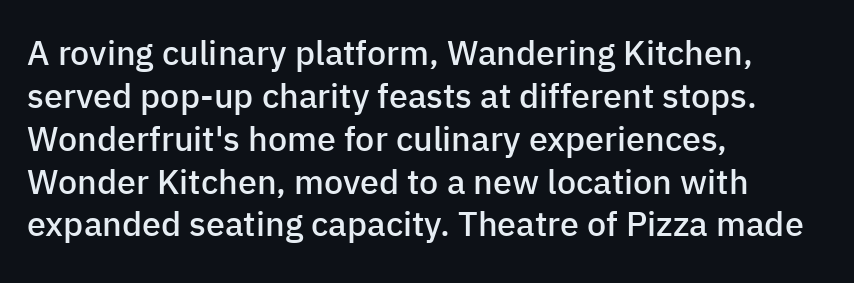
The image shows 34 px semibold sans-serif type, upright; set left-aligned, normal line spacing (1.26x), normal letter spacing, not underlined; low stroke contrast and a medium x-height.
